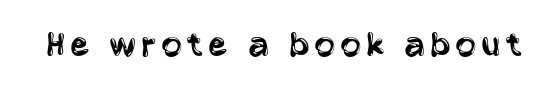
The image shows 39 px regular-weight, condensed sans-serif type, upright; set not underlined; low stroke contrast and a large x-height.
